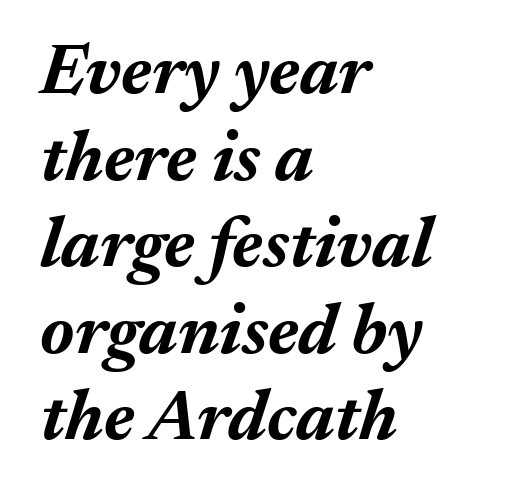
The image shows 71 px bold type, italic (leaning right); set left-aligned, line spacing 1.22x, normal letter spacing, not underlined; medium stroke contrast and a medium x-height.
